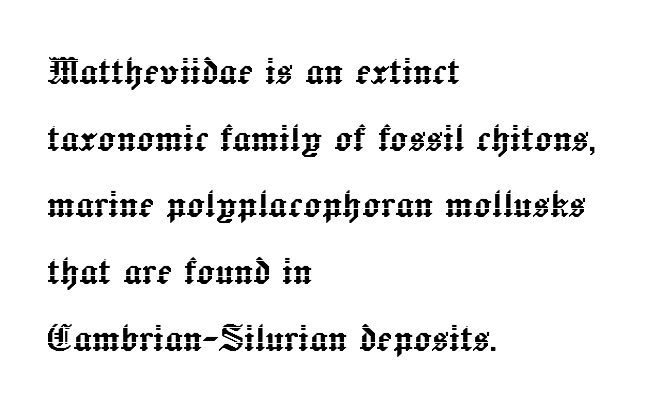
{"italic": "no", "width": "normal", "x_height": "medium", "monospaced": "no", "underline": "no", "align": "left", "line_spacing": "normal", "line_spacing_ratio": 1.45, "letter_spacing": "normal", "letter_spacing_em": 0.0, "glyph_px": 46}
